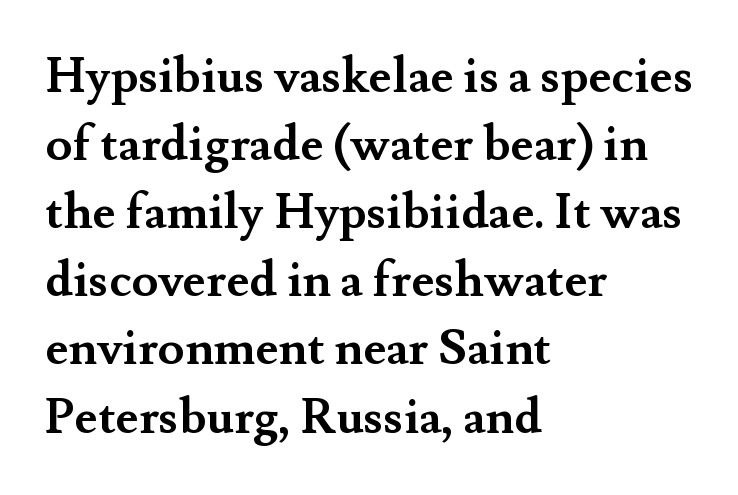
The image shows 49 px semibold serif type, upright; set left-aligned, normal line spacing (1.39x), normal letter spacing, not underlined; medium stroke contrast and a small x-height.
